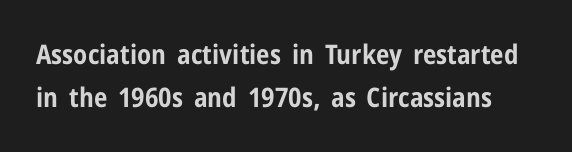
Notice how thick the strokes are: this is what a full bold looks like. No word sits above an underline. You can tell it's not italic because the verticals are truly vertical. The line-height multiplier appears to be the usual default.
